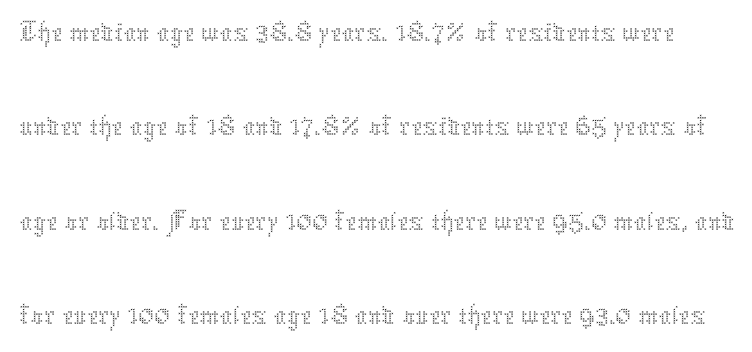
Q: Is the text bold? A: No.
Q: Is the text italic (slanted)? A: No, it is upright.
Q: Is the text underlined? A: No.
Q: Is the spacing between letters normal or unusually wide? A: Normal.
Q: Is the spacing between lines tight, normal or loose? A: Normal.
Q: Width (condensed, normal, or wide)? A: Normal.
Q: Stroke contrast? A: Medium.
Q: x-height? A: Medium.
Q: Monospaced? A: No.
